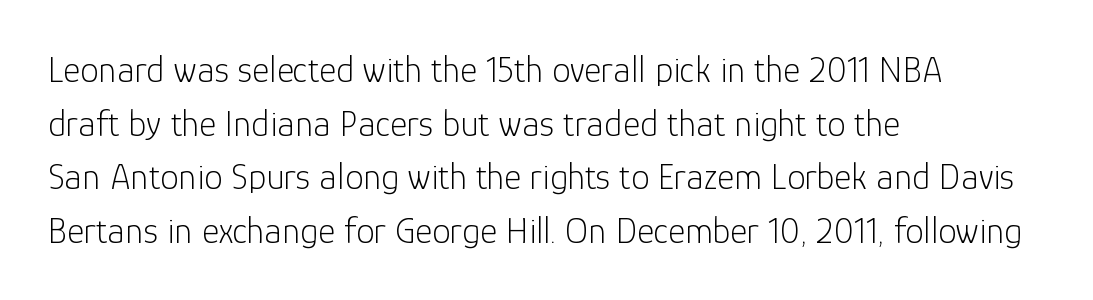
{"serif": "no", "italic": "no", "bold": "no", "weight": "light", "width": "normal", "stroke_contrast": "low", "x_height": "medium", "monospaced": "no", "underline": "no", "align": "left", "line_spacing": "normal", "line_spacing_ratio": 1.45, "letter_spacing": "normal", "letter_spacing_em": 0.0, "glyph_px": 37}
